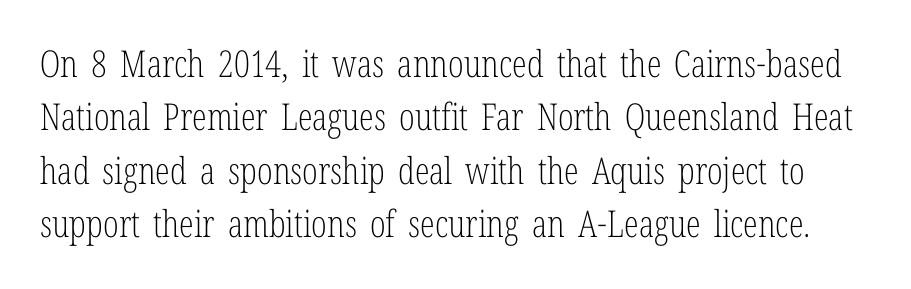
{"serif": "yes", "italic": "no", "bold": "no", "weight": "light", "width": "condensed", "stroke_contrast": "low", "x_height": "medium", "monospaced": "no", "underline": "no", "line_spacing": "normal", "line_spacing_ratio": 1.44, "letter_spacing": "normal", "letter_spacing_em": 0.0, "glyph_px": 37}
